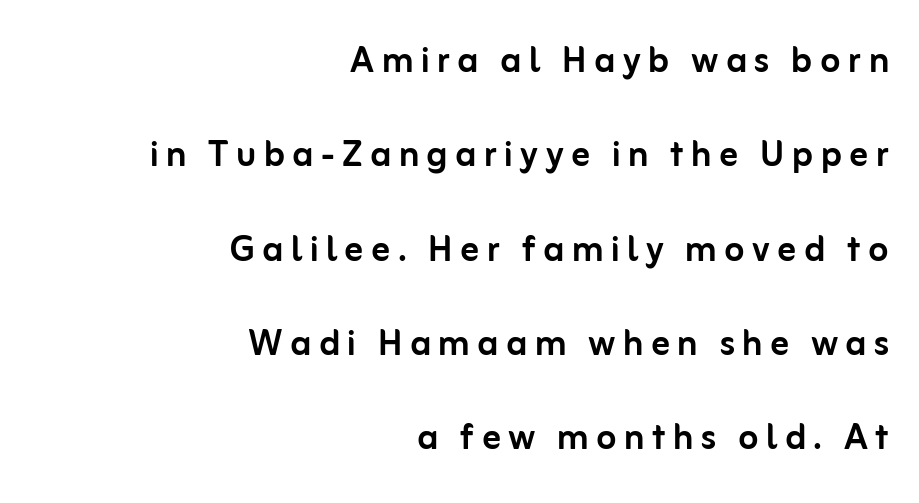
Q: Is the text italic (slanted)? A: No, it is upright.
Q: Is the typeface a serif or a sans-serif typeface? A: Sans-serif.
Q: Is the text underlined? A: No.
Q: How is the paragraph aligned? A: Right-aligned.
Q: Is the spacing between lines tight, normal or loose? A: Loose.
Q: Width (condensed, normal, or wide)? A: Normal.
Q: Stroke contrast? A: Low.
Q: x-height? A: Medium.
Q: Monospaced? A: No.
